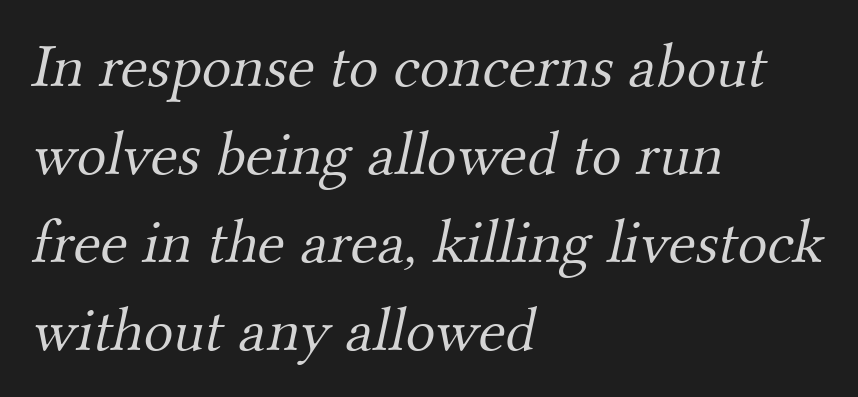
The image shows 62 px light serif type; set left-aligned, normal line spacing (1.42x), normal letter spacing, not underlined; medium stroke contrast and a small x-height.
